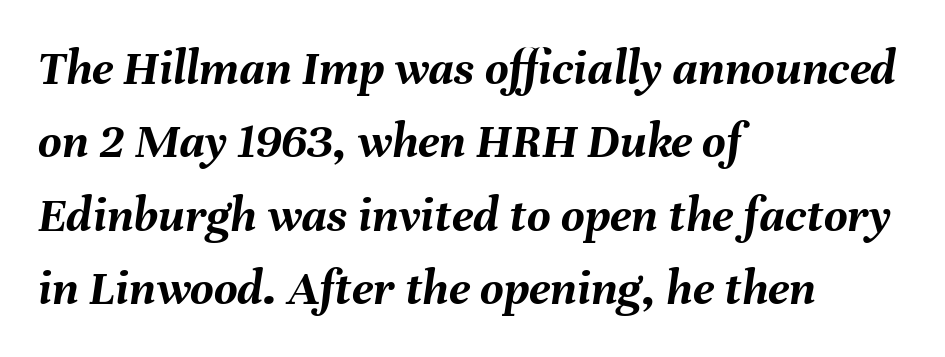
Does the copy run flush right? No — it runs flush left. The tracking reads as untouched default to a designer's eye. Each letter keeps its own natural width here, so spacing adapts to shape. Each glyph is drawn with heavy, bold strokes. The string is rendered with underlining switched off. Style check: oblique.
